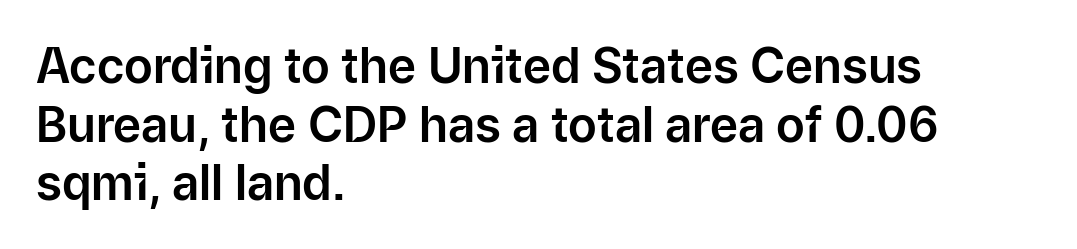
{"serif": "no", "italic": "no", "width": "normal", "stroke_contrast": "low", "x_height": "medium", "monospaced": "no", "underline": "no", "align": "left", "line_spacing_ratio": 1.22, "letter_spacing": "normal", "letter_spacing_em": 0.0, "glyph_px": 48}
